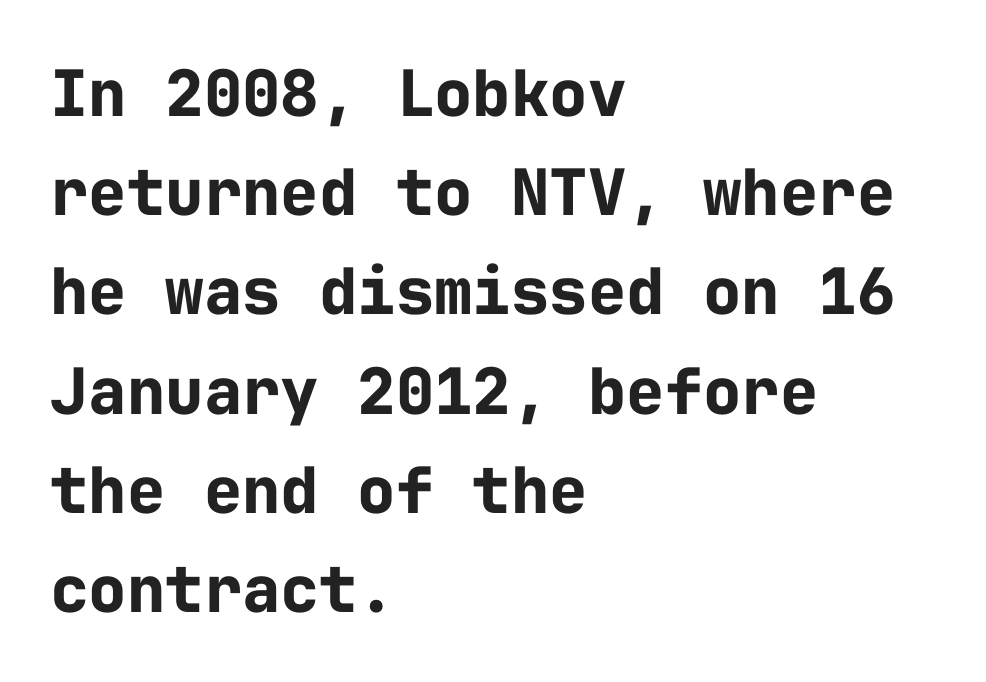
The leading is moderate, giving the passage an even texture. You could count columns in this text — the font is strictly monospaced. The sample has been set heavy, in full bold. Students, note that the glyphs here touch the page at normal intervals.
